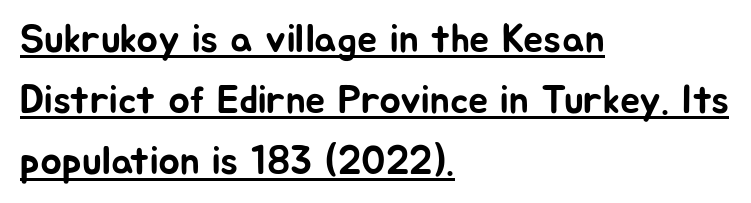
Students, observe the line beneath the letters — that is underlining. The lines sit at an ordinary, default distance from one another. You can tell it's not italic because the verticals are truly vertical. Character widths vary here, with narrow letters taking less room than wide ones.
